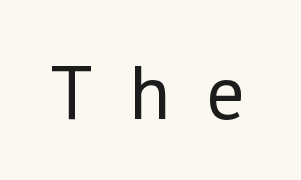
This is sans-serif lettering, the kind often seen on screens and signage. This rendering widens character spacing well past its baseline value. The passage shown is typed in a proportional face where columns would drift. Bare-footed words on every line. The strokes carry an ordinary text weight at most. Tall strokes in this sample are plumb rather than angled.
